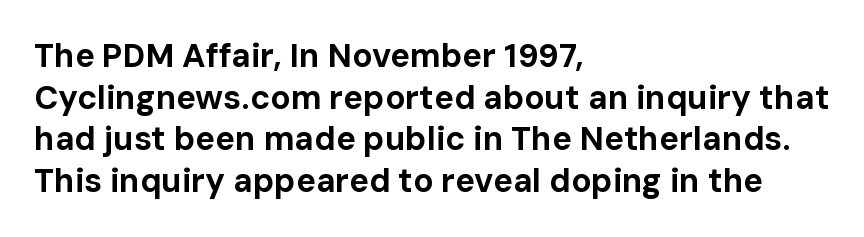
Q: Is the text bold? A: Yes.
Q: Is the text italic (slanted)? A: No, it is upright.
Q: Is the typeface a serif or a sans-serif typeface? A: Sans-serif.
Q: Is the text underlined? A: No.
Q: How is the paragraph aligned? A: Left-aligned.
Q: Is the spacing between letters normal or unusually wide? A: Normal.
Q: Is the spacing between lines tight, normal or loose? A: Normal.
Q: Width (condensed, normal, or wide)? A: Normal.
Q: Stroke contrast? A: Low.
Q: x-height? A: Medium.
Q: Monospaced? A: No.
